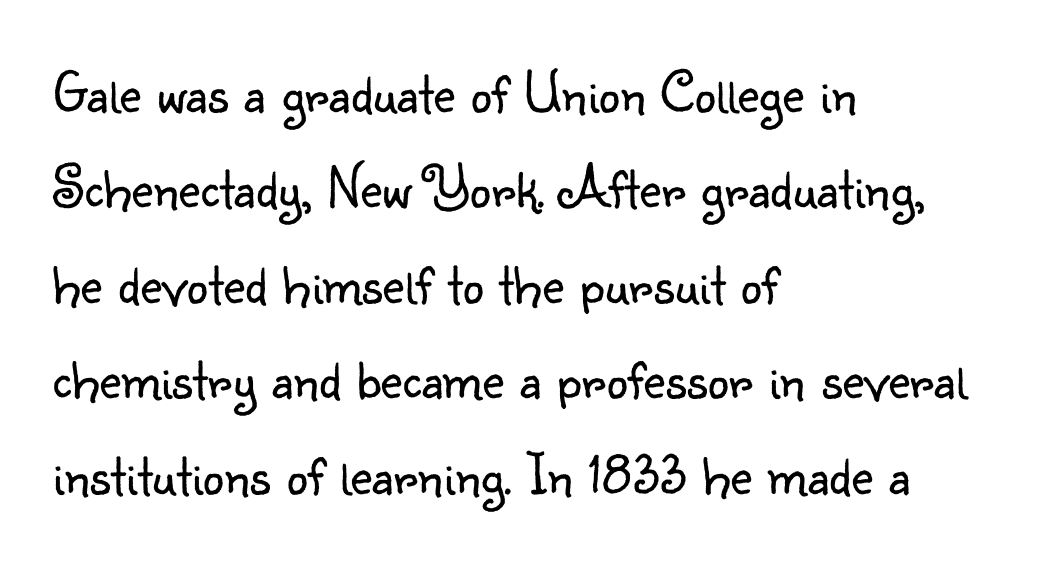
Q: Is the text bold? A: No.
Q: Is the text italic (slanted)? A: No, it is upright.
Q: Is the typeface a serif or a sans-serif typeface? A: Sans-serif.
Q: Is the text underlined? A: No.
Q: How is the paragraph aligned? A: Left-aligned.
Q: Is the spacing between letters normal or unusually wide? A: Normal.
Q: Is the spacing between lines tight, normal or loose? A: Normal.
Q: Width (condensed, normal, or wide)? A: Normal.
Q: Stroke contrast? A: Low.
Q: x-height? A: Small.
Q: Monospaced? A: No.
